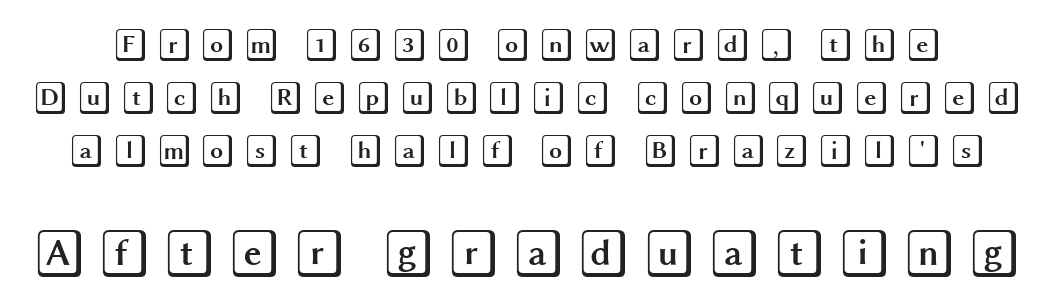
Q: Is the text italic (slanted)? A: No, it is upright.
Q: Is the text underlined? A: No.
Q: Is the spacing between letters normal or unusually wide? A: Unusually wide.
Q: Is the spacing between lines tight, normal or loose? A: Normal.
Q: Which block of text is set in a larger size, the first (top) or the second (bottom)? A: The second (bottom) one.
Q: Width (condensed, normal, or wide)? A: Wide.
Q: x-height? A: Large.
